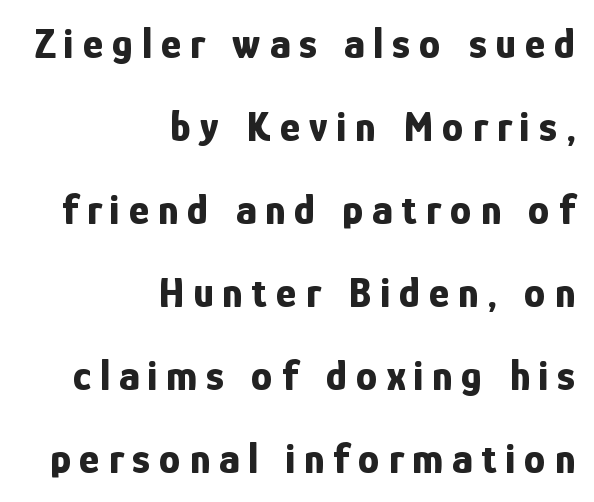
The image shows 43 px bold, condensed sans-serif type, upright; set right-aligned, loose line spacing (1.93x), unusually wide letter spacing (+0.21 em), not underlined; low stroke contrast and a medium x-height.
